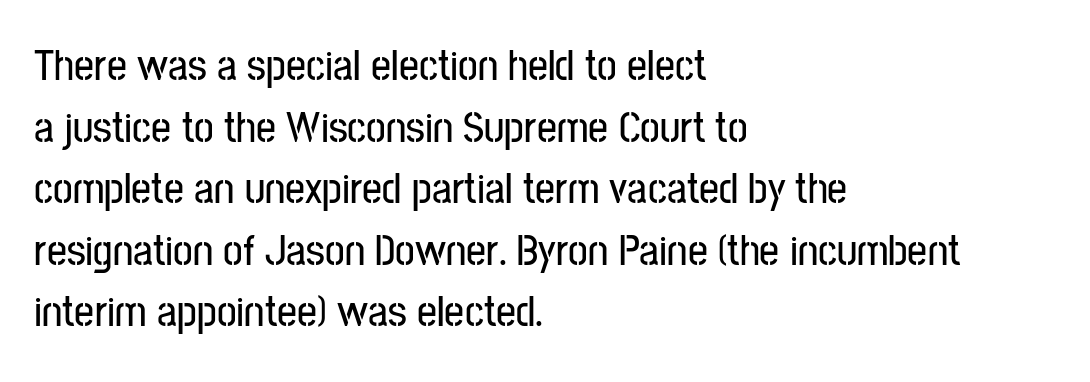
Q: Is the text italic (slanted)? A: No, it is upright.
Q: Is the typeface a serif or a sans-serif typeface? A: Sans-serif.
Q: Is the text underlined? A: No.
Q: How is the paragraph aligned? A: Left-aligned.
Q: Is the spacing between letters normal or unusually wide? A: Normal.
Q: Is the spacing between lines tight, normal or loose? A: Normal.
Q: Width (condensed, normal, or wide)? A: Condensed.
Q: Stroke contrast? A: Low.
Q: x-height? A: Medium.
Q: Monospaced? A: No.
